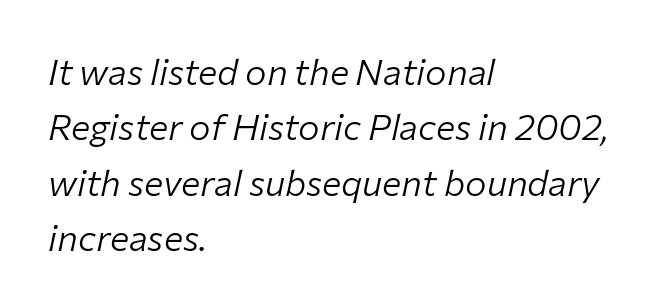
Q: Is the text bold? A: No.
Q: Is the text italic (slanted)? A: Yes, it leans right by about 12 degrees.
Q: Is the text underlined? A: No.
Q: How is the paragraph aligned? A: Left-aligned.
Q: Is the spacing between letters normal or unusually wide? A: Normal.
Q: Is the spacing between lines tight, normal or loose? A: Normal.
Q: Width (condensed, normal, or wide)? A: Normal.
Q: Stroke contrast? A: Low.
Q: x-height? A: Medium.
Q: Monospaced? A: No.
